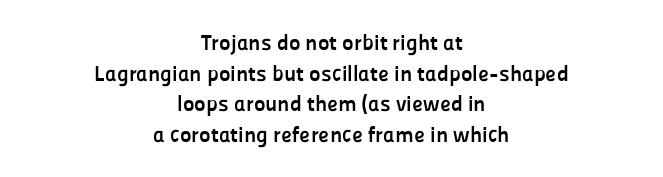
Casual observation: everything's sitting right in the middle. Tracking value appears to be zero — textbook default spacing. Emphasis by weight is at full strength: bold. Underlining? Definitely not there. Successive baselines arrive at the customary interval.
